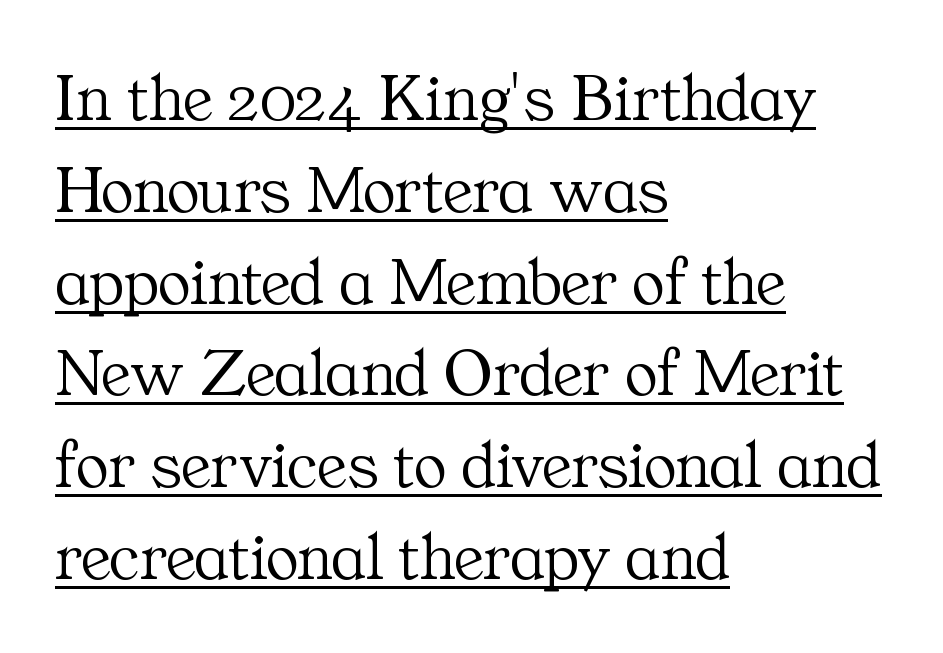
Every character sits straight up, as roman type does. Varying glyph widths throughout — classic text-font behaviour. The vertical gap from one line to the next is medium. The type family on display is of the serif kind. Stroke mass is kept to a normal reading level or below.
